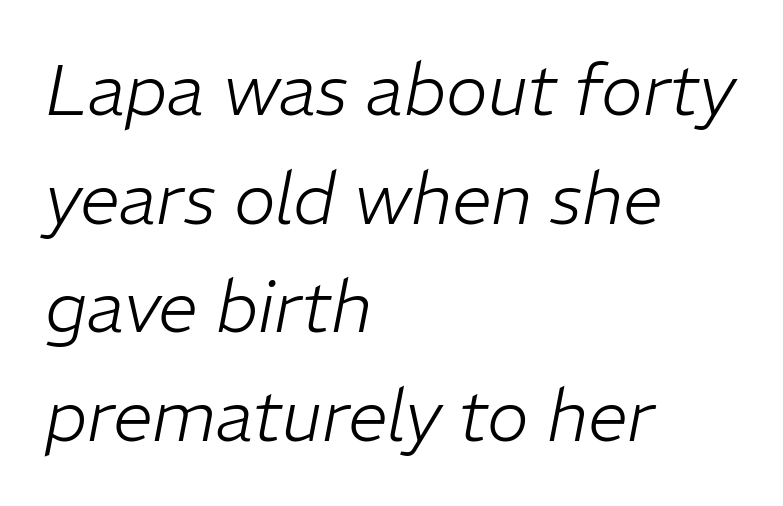
The image shows 71 px light type, italic (leaning right); set left-aligned, normal line spacing (1.53x), normal letter spacing, not underlined; low stroke contrast and a medium x-height.
